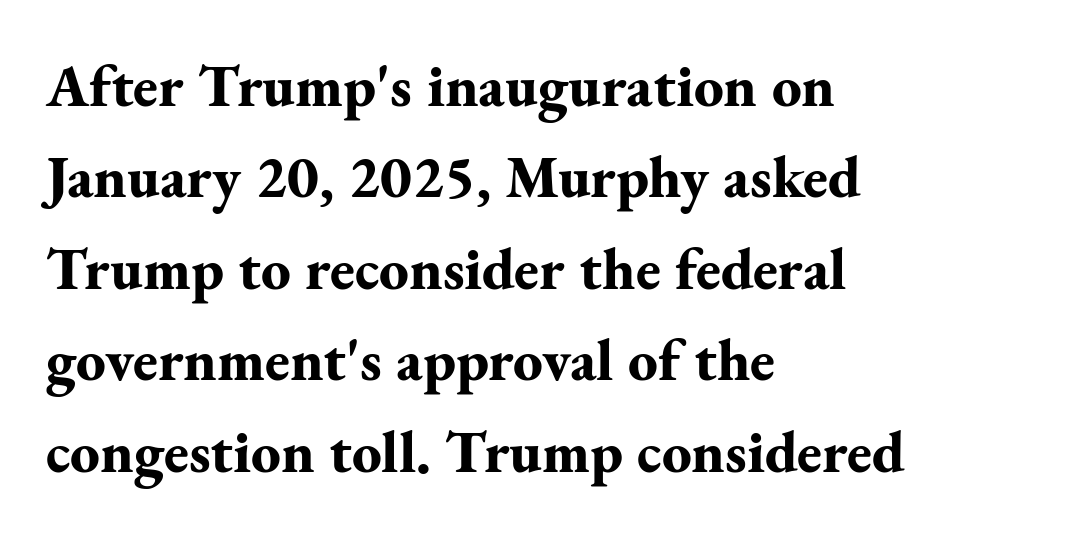
{"serif": "yes", "italic": "no", "bold": "yes", "weight": "bold", "width": "normal", "stroke_contrast": "medium", "x_height": "small", "monospaced": "no", "underline": "no", "align": "left", "line_spacing": "normal", "line_spacing_ratio": 1.55, "letter_spacing": "normal", "letter_spacing_em": 0.0, "glyph_px": 59}
